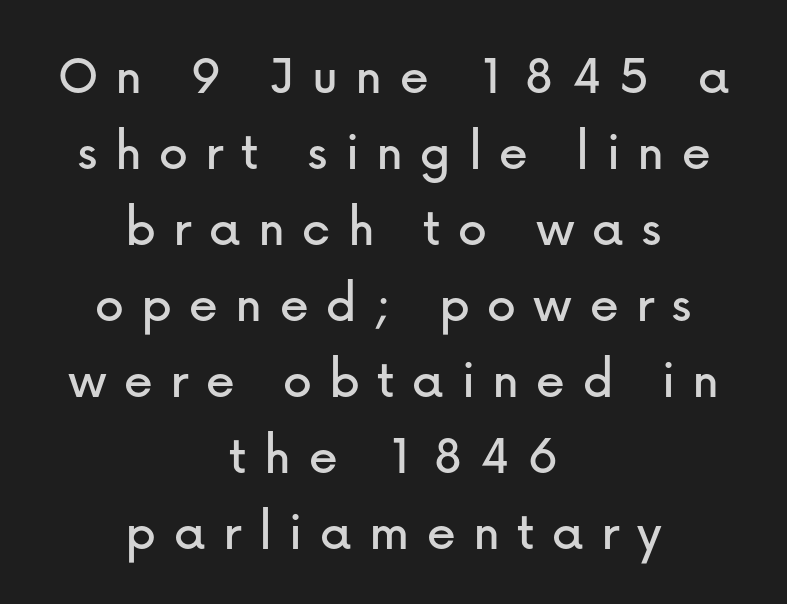
The image shows 58 px sans-serif type, upright; set centered, normal line spacing (1.31x), unusually wide letter spacing (+0.3 em), not underlined; low stroke contrast and a medium x-height.
